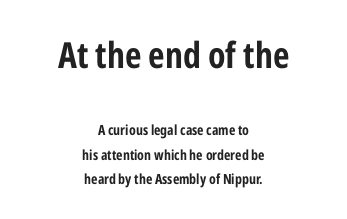
The first block has been scaled up relative to the second. The face used here is a sans, in the tradition of grotesques and geometrics. Its strokes are broad and dark, the hallmark of bold type. Descender tails drop into unmarked territory.
